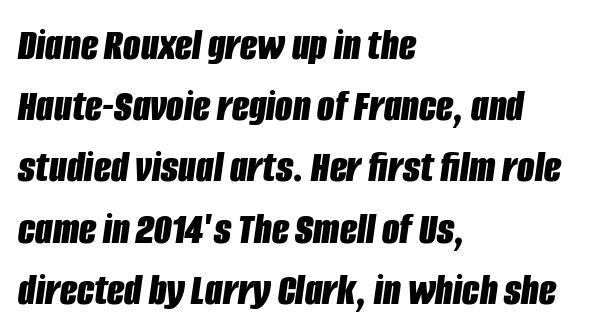
The image shows 45 px bold, condensed type, italic (leaning right); set left-aligned, normal line spacing (1.36x), normal letter spacing, not underlined; low stroke contrast and a large x-height.
